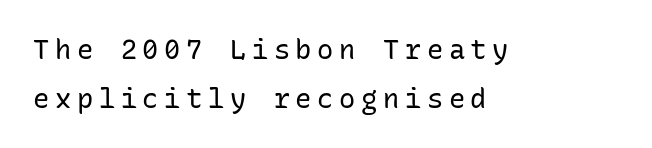
Typeset ragged right — the left edge is the straight one. Just letters on the line, the space beneath them empty. In terms of posture, this sample is upright. Summary of weight: not heavy and not bold.
